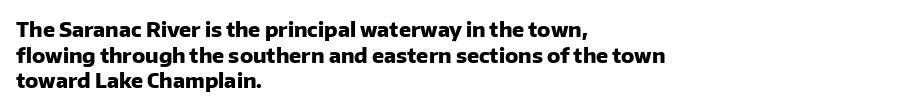
Q: Is the text bold? A: Yes.
Q: Is the text italic (slanted)? A: No, it is upright.
Q: Is the text underlined? A: No.
Q: How is the paragraph aligned? A: Left-aligned.
Q: Is the spacing between letters normal or unusually wide? A: Normal.
Q: Is the spacing between lines tight, normal or loose? A: Normal.
